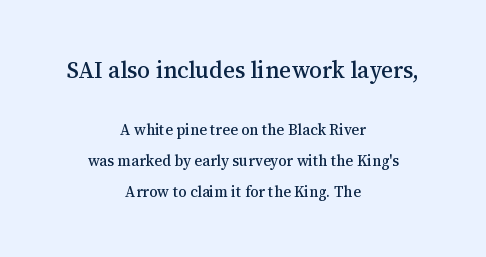
The image shows 23 px text type, upright; set centered, loose line spacing (2.04x), normal letter spacing, not underlined; the first (top) block is 1.53x larger.
